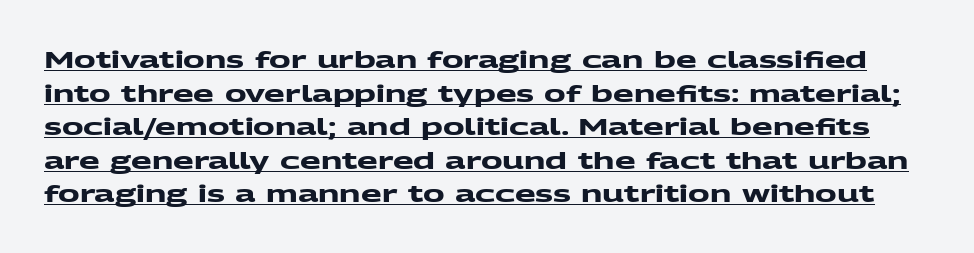
Quick note: underline on. Heavy-handed strokes throughout: this text is bold. Vertical spacing — default. Nothing unusual about the tracking: characters are spaced as the font intends.
